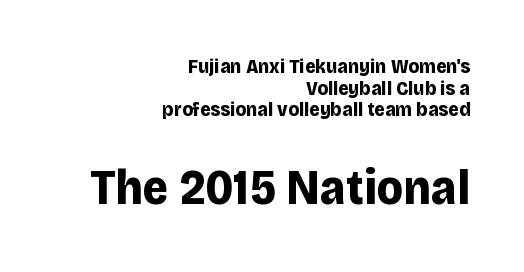
{"serif": "no", "italic": "no", "bold": "yes", "weight": "bold", "width": "normal", "stroke_contrast": "low", "x_height": "large", "monospaced": "no", "underline": "no", "align": "right", "line_spacing": "tight", "line_spacing_ratio": 1.08, "letter_spacing": "normal", "letter_spacing_em": 0.0, "larger_block": "second", "size_ratio": 2.45, "glyph_px": 49}
